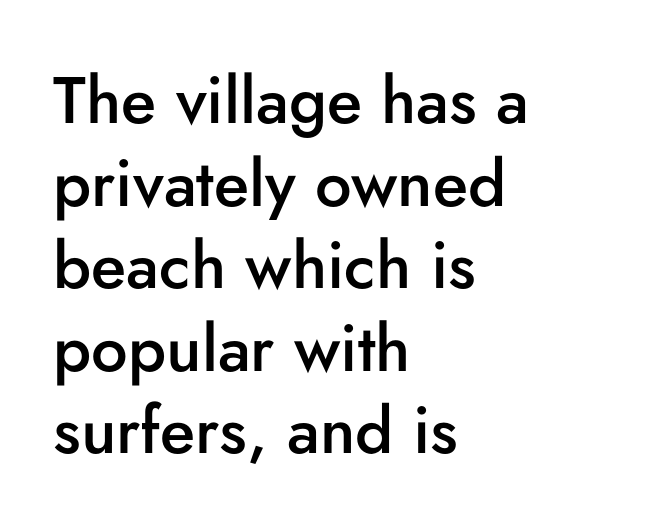
The image shows 65 px semibold sans-serif type, upright; set left-aligned, normal line spacing (1.27x), normal letter spacing, not underlined; low stroke contrast and a small x-height.
